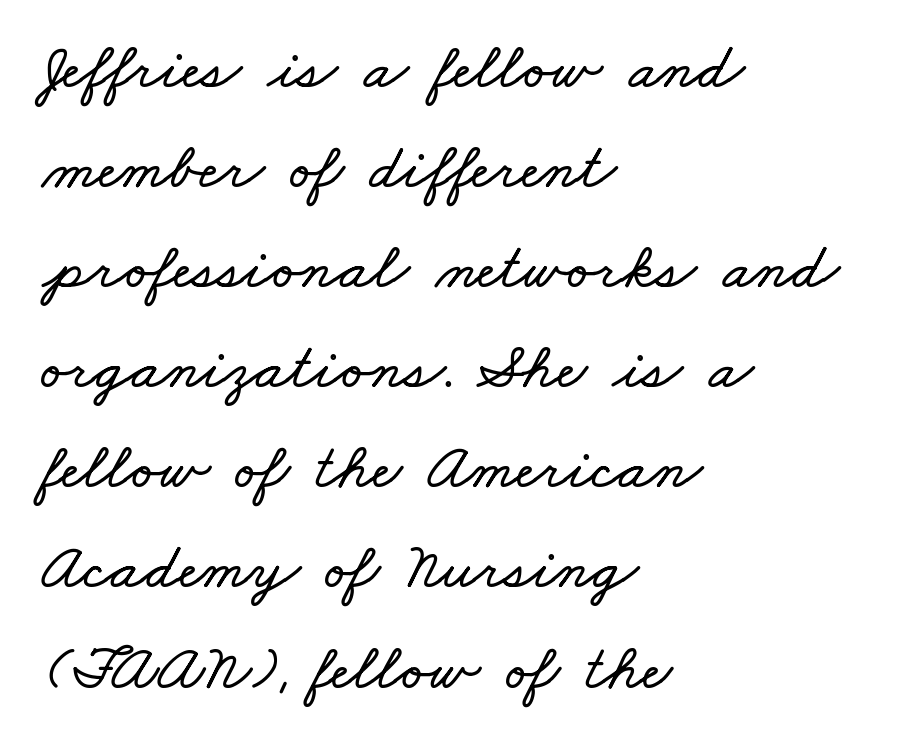
Looks like regular typesetting: each glyph gets only the width it needs. These lines are set flush left with a ragged right edge. Just letters on the line, the space beneath them empty. In terms of letterspacing, this is plain default setting. Evenly set lines give the paragraph a standard silhouette.
